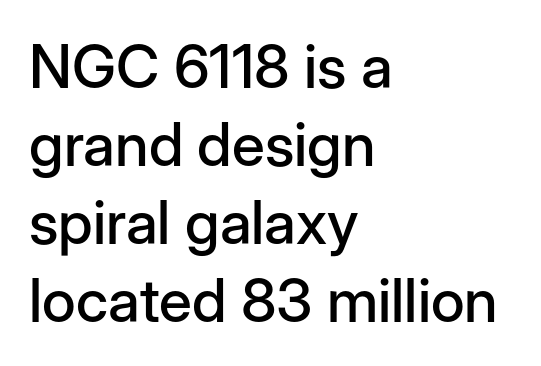
The passage shown is typed in a proportional face where columns would drift. Evenly set lines give the paragraph a standard silhouette. Rendered with straight, roman letterforms. Caption: standard tracking, unaltered. You can tell from the bare stems that sans-serif type was used. Quick note: underline off.
